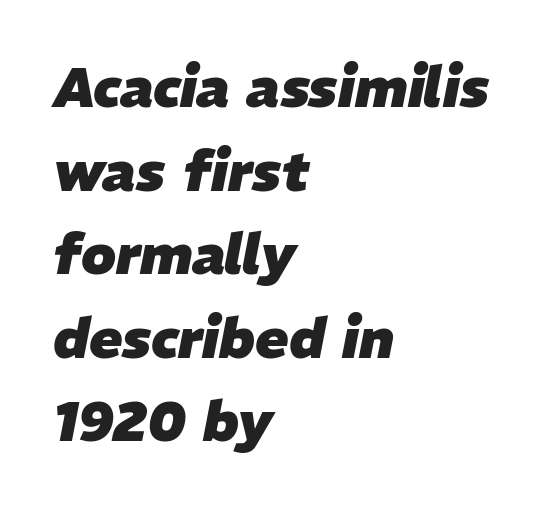
Descender tails drop into unmarked territory. In terms of letterspacing, this is plain default setting. Each new line begins a customary step beneath the previous one. Strong, thick strokes mark this as bold type. The rendering uses natural spacing where letterforms have individual widths.
